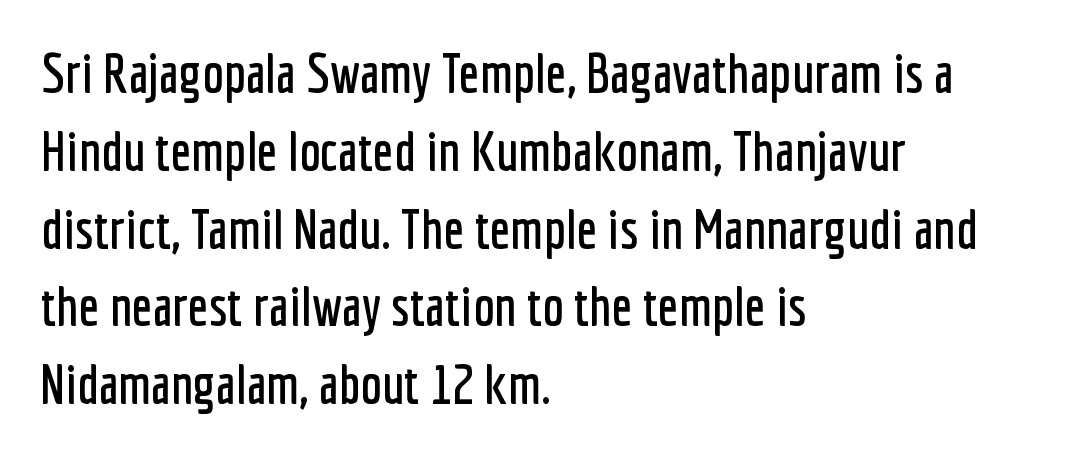
What's the leading like? Ordinary, nothing unusual. Look at the bottom of the vertical strokes: they stop flat, with no serifs. Casual observation: everything's shoved over to the left. Spacing between characters is what you'd get straight out of the box. Notice how the stems are strictly vertical — no italics here.
